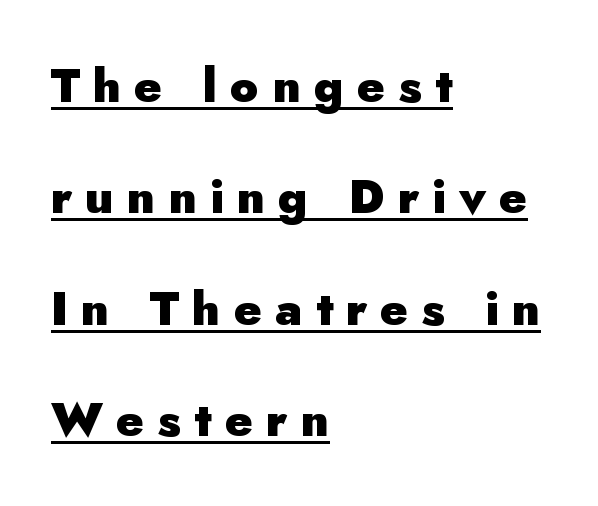
The image shows 47 px heavy sans-serif type, upright; set left-aligned, loose line spacing (2.37x), unusually wide letter spacing (+0.28 em), underlined; low stroke contrast and a small x-height.
